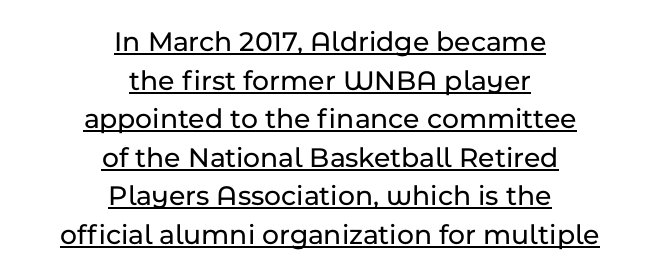
{"serif": "no", "italic": "no", "width": "normal", "stroke_contrast": "low", "x_height": "medium", "monospaced": "no", "underline": "yes", "align": "center", "line_spacing": "normal", "line_spacing_ratio": 1.33, "letter_spacing": "normal", "letter_spacing_em": 0.0, "glyph_px": 29}
